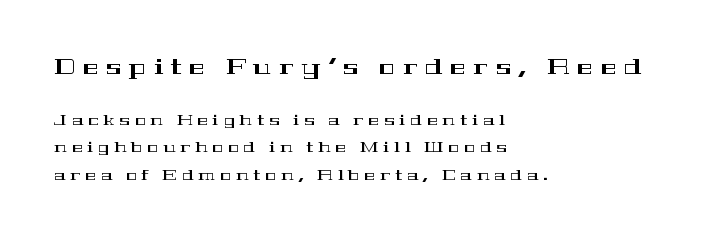
The image shows 21 px text type, upright; set left-aligned, loose line spacing (1.96x), unusually wide letter spacing (+0.37 em), not underlined; the first (top) block is 1.5x larger.
